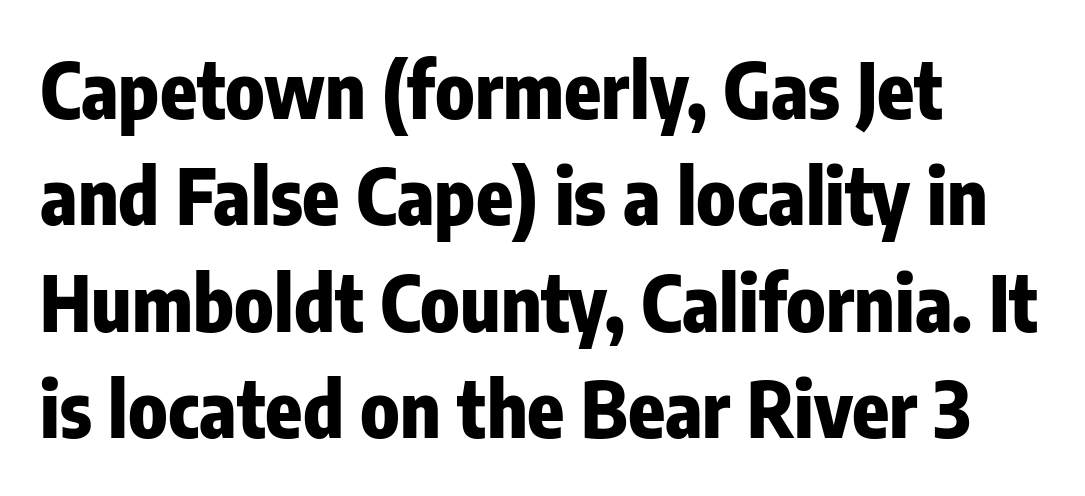
The image shows 76 px heavy, condensed sans-serif type, upright; set left-aligned, normal line spacing (1.4x), normal letter spacing, not underlined; low stroke contrast and a medium x-height.
